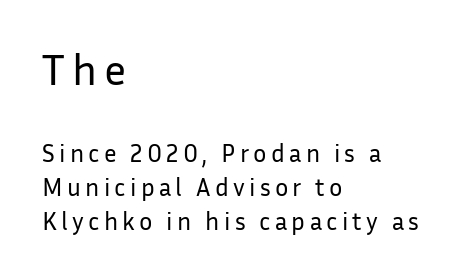
Q: Is the text bold? A: No.
Q: Is the text italic (slanted)? A: No, it is upright.
Q: Is the typeface a serif or a sans-serif typeface? A: Sans-serif.
Q: Is the text underlined? A: No.
Q: How is the paragraph aligned? A: Left-aligned.
Q: Is the spacing between lines tight, normal or loose? A: Normal.
Q: Which block of text is set in a larger size, the first (top) or the second (bottom)? A: The first (top) one.
Q: Width (condensed, normal, or wide)? A: Normal.
Q: Stroke contrast? A: Low.
Q: x-height? A: Medium.
Q: Monospaced? A: No.
